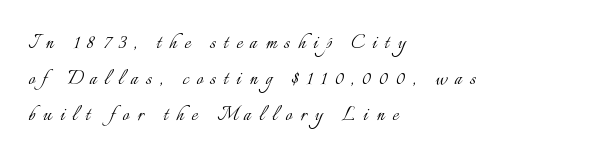
The image shows 24 px text type; set left-aligned, normal line spacing (1.49x), unusually wide letter spacing (+0.33 em), not underlined.
